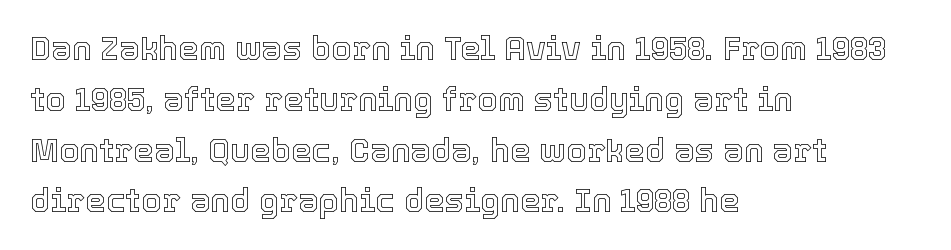
The image shows 33 px text type, upright; set left-aligned, normal line spacing (1.54x), normal letter spacing, not underlined; a medium x-height.
